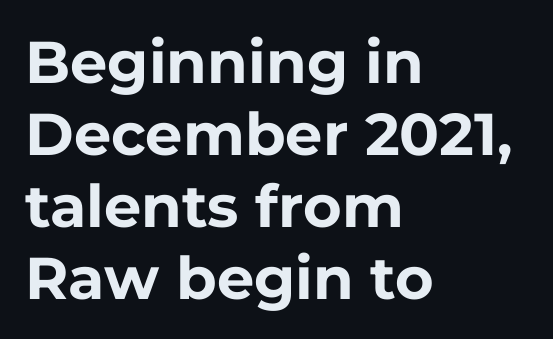
The image shows 59 px bold sans-serif type, upright; set left-aligned, line spacing 1.22x, normal letter spacing, not underlined; low stroke contrast and a medium x-height.
